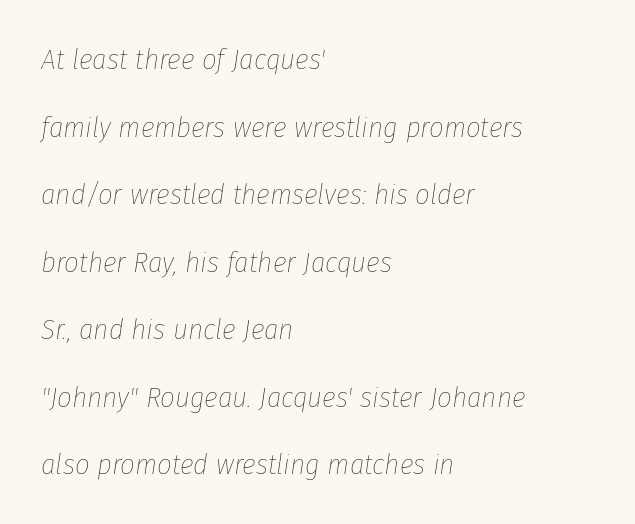
{"italic": "yes", "lean": "right", "slant_degrees": 8, "bold": "no", "weight": "thin", "width": "condensed", "stroke_contrast": "low", "x_height": "medium", "monospaced": "no", "underline": "no", "align": "left", "line_spacing": "loose", "line_spacing_ratio": 2.33, "letter_spacing": "normal", "letter_spacing_em": 0.0, "glyph_px": 29}
